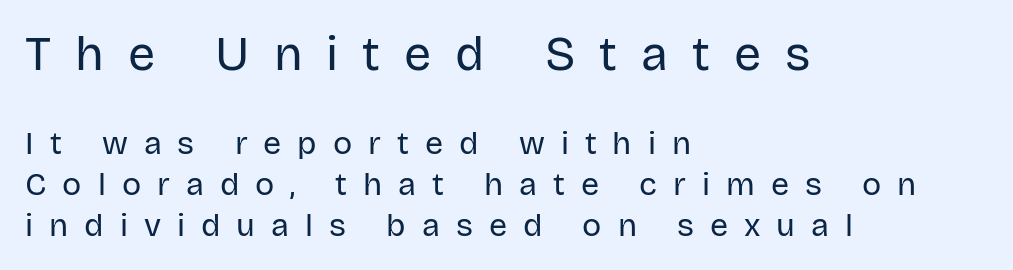
The image shows 48 px regular-weight sans-serif type, upright; set left-aligned, normal line spacing (1.27x), unusually wide letter spacing (+0.5 em), not underlined; the first (top) block is 1.5x larger; low stroke contrast and a large x-height.
